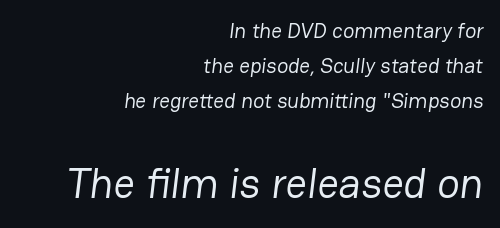
{"serif": "no", "bold": "no", "weight": "regular", "width": "normal", "stroke_contrast": "low", "x_height": "medium", "monospaced": "no", "underline": "no", "align": "right", "line_spacing": "normal", "line_spacing_ratio": 1.67, "letter_spacing": "normal", "letter_spacing_em": 0.0, "larger_block": "second", "size_ratio": 2.0, "glyph_px": 42}
